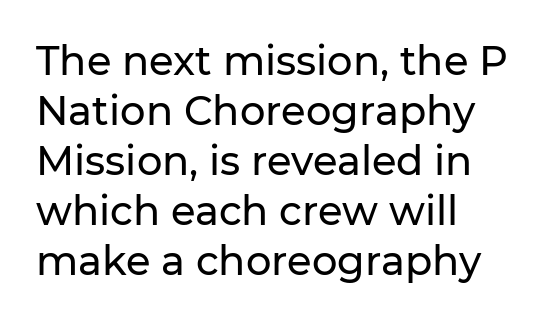
The image shows 40 px sans-serif type, upright; set left-aligned, normal line spacing (1.25x), normal letter spacing, not underlined; low stroke contrast and a medium x-height.
